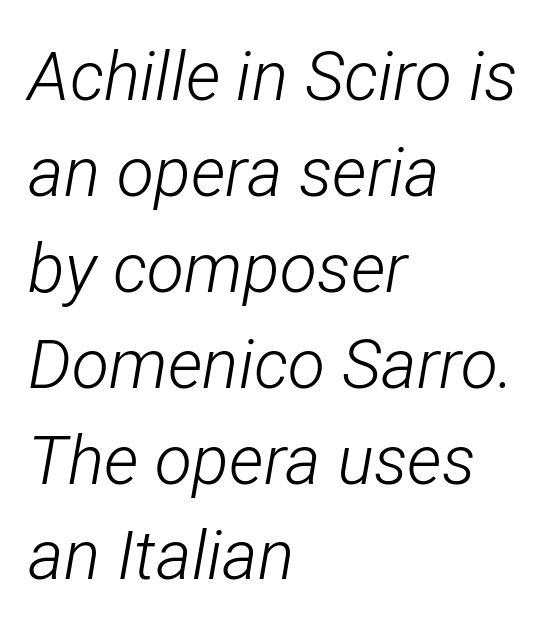
The image shows 68 px light, condensed type, italic (leaning right); set left-aligned, normal line spacing (1.41x), normal letter spacing, not underlined; low stroke contrast and a medium x-height.
